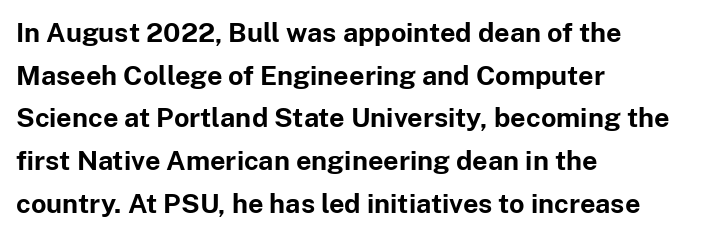
Typesetter's note: full bold, strokes at maximum text heaviness. Compared with typical paragraphs, the rows here are spaced about the same. Layout note: lines flush left. The passage shown is not underscored anywhere.
